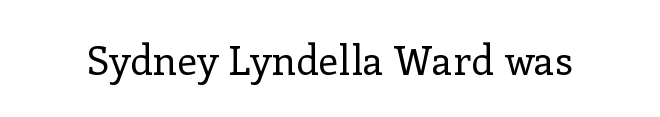
Examine the stroke ends and you'll spot serifs. Note the varied advance widths — an 'i' is clearly narrower than an 'm'. Caption: standard tracking, unaltered. This sample uses an upright cut, with every glyph sitting square on the baseline. The gap between lines stays unmarked. The font sits on the lighter half of the weight spectrum, regular included.
